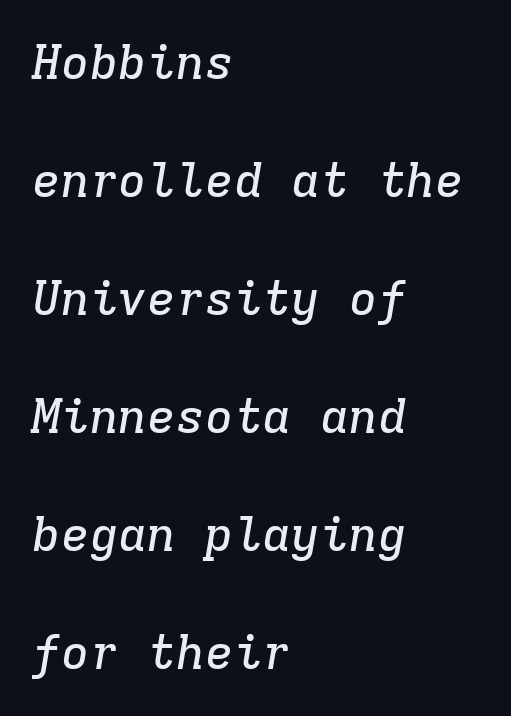
Q: Is the text italic (slanted)? A: Yes, it leans right by about 9 degrees.
Q: Is the typeface a serif or a sans-serif typeface? A: Serif.
Q: Is the text underlined? A: No.
Q: How is the paragraph aligned? A: Left-aligned.
Q: Is the spacing between letters normal or unusually wide? A: Normal.
Q: Is the spacing between lines tight, normal or loose? A: Loose.
Q: Width (condensed, normal, or wide)? A: Normal.
Q: Stroke contrast? A: Low.
Q: x-height? A: Medium.
Q: Monospaced? A: Yes.
